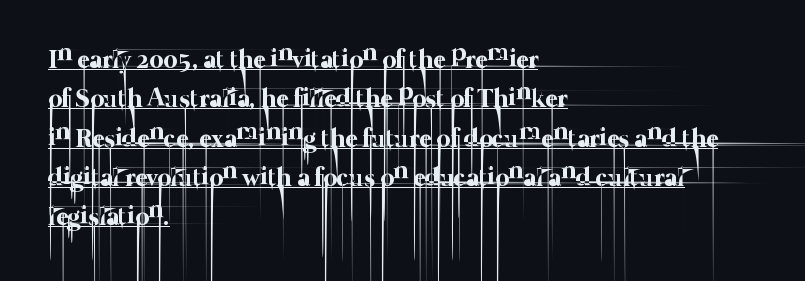
Q: Is the text bold? A: No.
Q: Is the text underlined? A: Yes.
Q: How is the paragraph aligned? A: Left-aligned.
Q: Is the spacing between letters normal or unusually wide? A: Normal.
Q: Is the spacing between lines tight, normal or loose? A: Normal.
